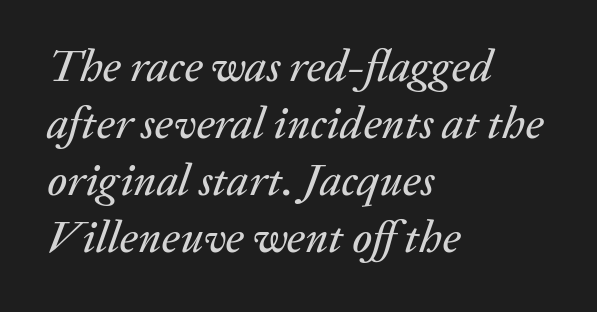
Q: Is the text italic (slanted)? A: Yes, it leans right by about 20 degrees.
Q: Is the text underlined? A: No.
Q: How is the paragraph aligned? A: Left-aligned.
Q: Is the spacing between letters normal or unusually wide? A: Normal.
Q: Is the spacing between lines tight, normal or loose? A: Normal.
Q: Width (condensed, normal, or wide)? A: Normal.
Q: Stroke contrast? A: Medium.
Q: x-height? A: Medium.
Q: Monospaced? A: No.
